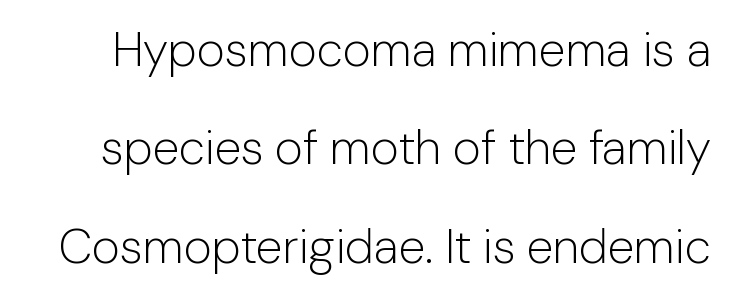
Q: Is the text bold? A: No.
Q: Is the text italic (slanted)? A: No, it is upright.
Q: Is the typeface a serif or a sans-serif typeface? A: Sans-serif.
Q: Is the text underlined? A: No.
Q: Is the spacing between letters normal or unusually wide? A: Normal.
Q: Is the spacing between lines tight, normal or loose? A: Loose.
Q: Width (condensed, normal, or wide)? A: Normal.
Q: Stroke contrast? A: Low.
Q: x-height? A: Medium.
Q: Monospaced? A: No.
